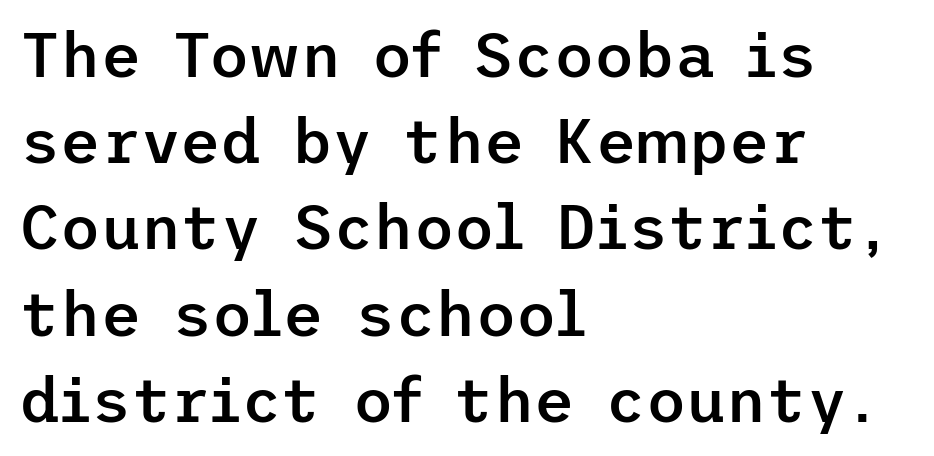
The image shows 62 px semibold sans-serif type, upright; set left-aligned, normal line spacing (1.39x), normal letter spacing, not underlined; low stroke contrast and a medium x-height.
